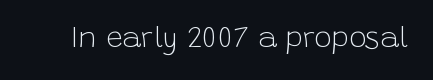
Q: Is the text bold? A: No.
Q: Is the text italic (slanted)? A: No, it is upright.
Q: Is the typeface a serif or a sans-serif typeface? A: Sans-serif.
Q: Is the text underlined? A: No.
Q: Is the spacing between letters normal or unusually wide? A: Normal.
Q: Width (condensed, normal, or wide)? A: Normal.
Q: Stroke contrast? A: Low.
Q: x-height? A: Large.
Q: Monospaced? A: No.
